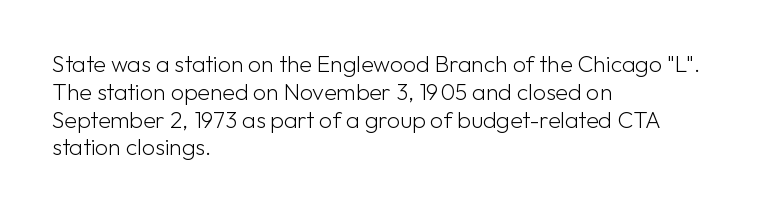
{"italic": "no", "bold": "no", "underline": "no", "align": "left", "line_spacing_ratio": 1.21, "letter_spacing": "normal", "letter_spacing_em": 0.0, "glyph_px": 23}
